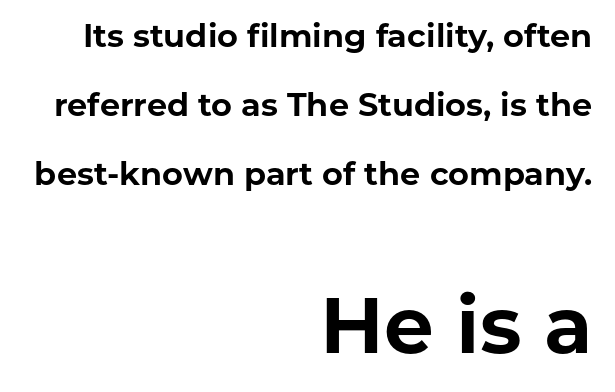
Q: Is the text bold? A: Yes.
Q: Is the text italic (slanted)? A: No, it is upright.
Q: Is the typeface a serif or a sans-serif typeface? A: Sans-serif.
Q: Is the text underlined? A: No.
Q: How is the paragraph aligned? A: Right-aligned.
Q: Is the spacing between letters normal or unusually wide? A: Normal.
Q: Is the spacing between lines tight, normal or loose? A: Loose.
Q: Which block of text is set in a larger size, the first (top) or the second (bottom)? A: The second (bottom) one.
Q: Width (condensed, normal, or wide)? A: Normal.
Q: Stroke contrast? A: Low.
Q: x-height? A: Medium.
Q: Monospaced? A: No.
